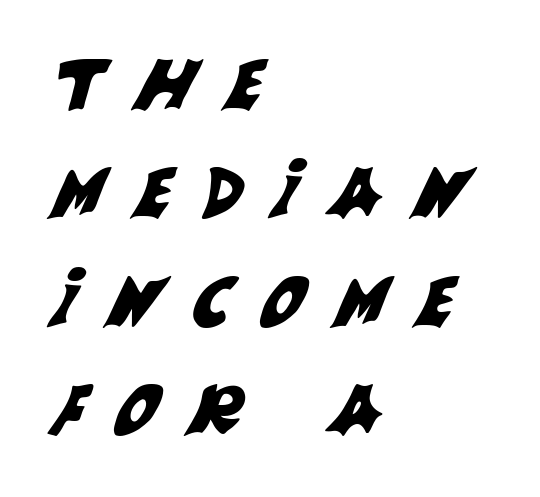
The image shows 69 px sans-serif type; set left-aligned, normal line spacing (1.57x), unusually wide letter spacing (+0.45 em), not underlined; medium stroke contrast and a large x-height.
